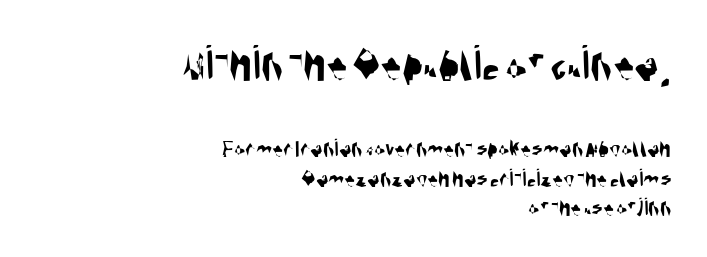
{"serif": "no", "width": "condensed", "stroke_contrast": "medium", "x_height": "large", "monospaced": "no", "underline": "no", "align": "right", "line_spacing": "tight", "line_spacing_ratio": 1.13, "letter_spacing": "normal", "letter_spacing_em": 0.0, "larger_block": "first", "size_ratio": 1.96, "glyph_px": 51}
